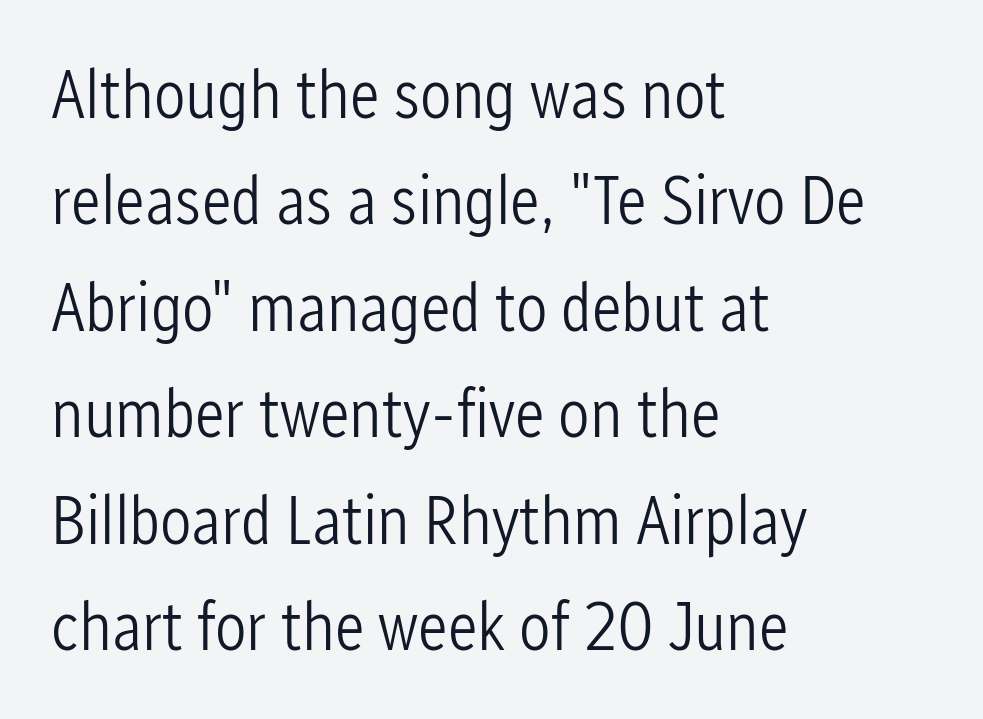
The image shows 70 px light, condensed sans-serif type, upright; set left-aligned, normal line spacing (1.52x), normal letter spacing, not underlined; low stroke contrast and a medium x-height.
